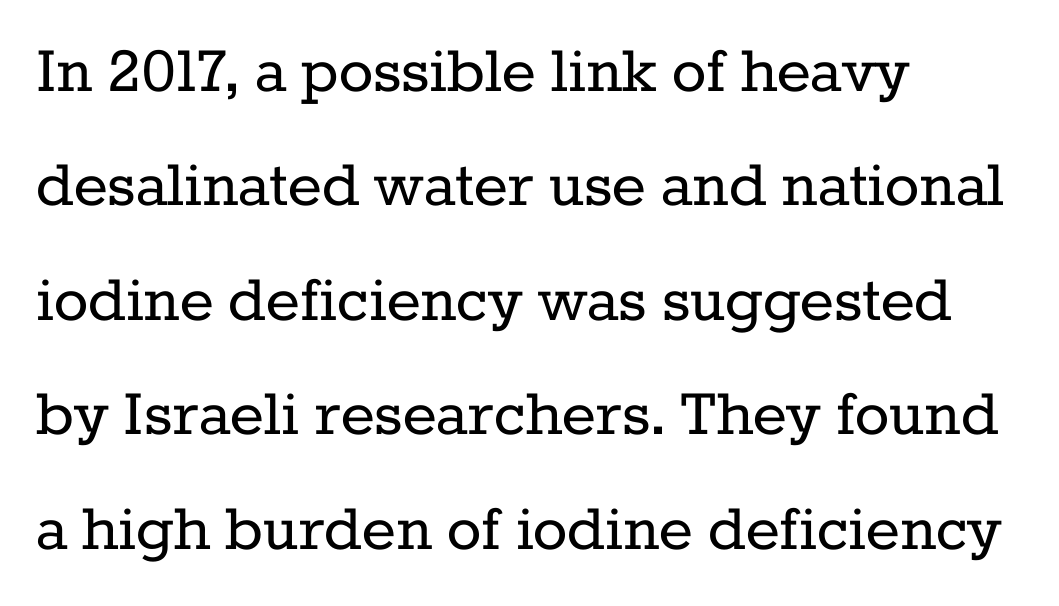
Nothing unusual about the tracking: characters are spaced as the font intends. The string is rendered with underlining switched off. No chunkiness to these letters — they're not bold. The characters display serif detailing at their extremities.
